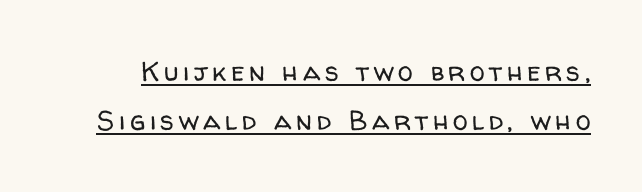
The image shows 27 px text type, upright; set line spacing 1.82x, underlined.
